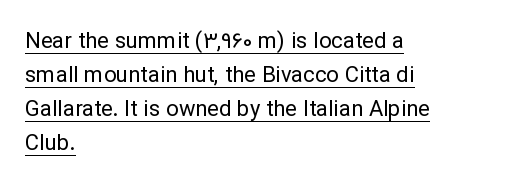
The image shows 22 px text type, upright; set left-aligned, normal line spacing (1.55x), normal letter spacing, underlined.
